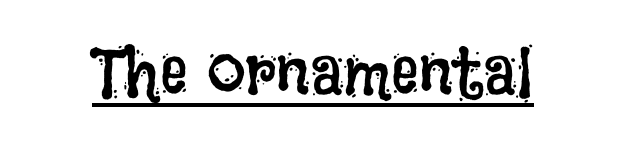
Q: Is the text bold? A: No.
Q: Is the text italic (slanted)? A: No, it is upright.
Q: Is the text underlined? A: Yes.
Q: Is the spacing between letters normal or unusually wide? A: Normal.
Q: Width (condensed, normal, or wide)? A: Condensed.
Q: Stroke contrast? A: Low.
Q: x-height? A: Large.
Q: Monospaced? A: No.
